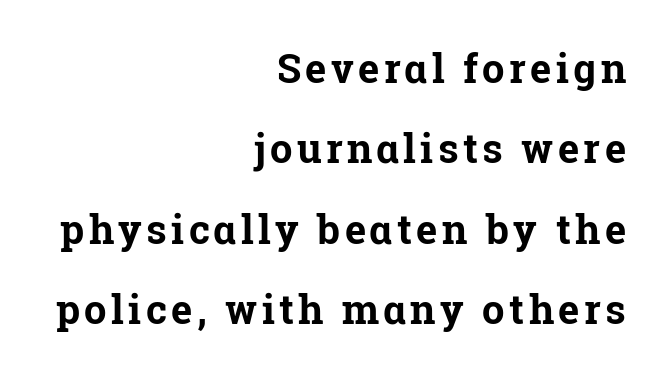
The image shows 40 px bold serif type, upright; set right-aligned, loose line spacing (2.01x), not underlined; low stroke contrast and a medium x-height.
